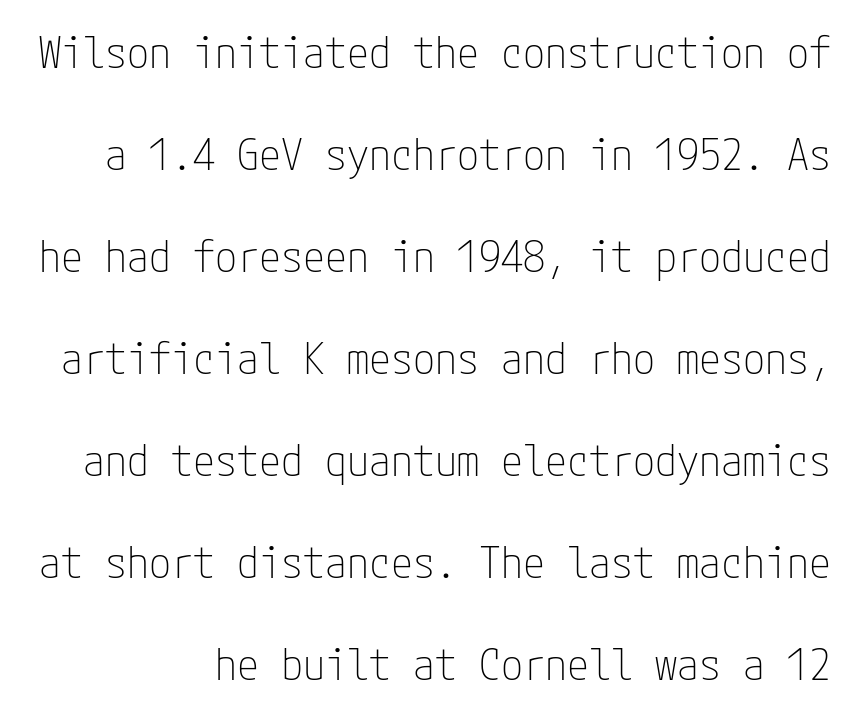
Q: Is the text bold? A: No.
Q: Is the text italic (slanted)? A: No, it is upright.
Q: Is the typeface a serif or a sans-serif typeface? A: Sans-serif.
Q: Is the text underlined? A: No.
Q: Is the spacing between letters normal or unusually wide? A: Normal.
Q: Is the spacing between lines tight, normal or loose? A: Loose.
Q: Width (condensed, normal, or wide)? A: Condensed.
Q: Stroke contrast? A: Low.
Q: x-height? A: Medium.
